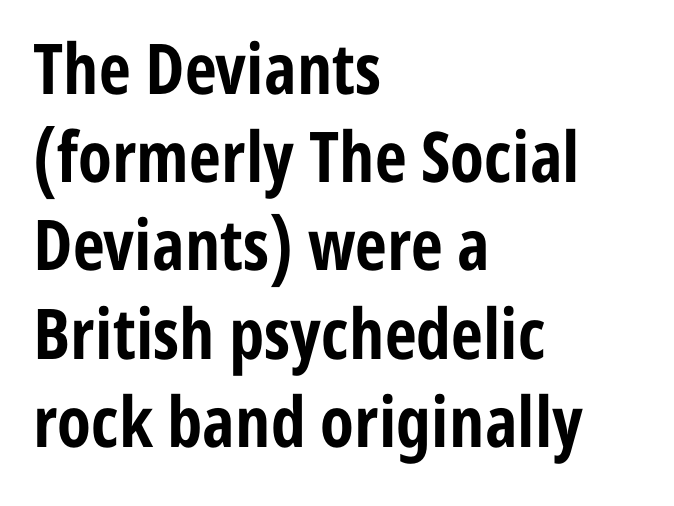
Q: Is the text bold? A: Yes.
Q: Is the text italic (slanted)? A: No, it is upright.
Q: Is the typeface a serif or a sans-serif typeface? A: Sans-serif.
Q: Is the text underlined? A: No.
Q: How is the paragraph aligned? A: Left-aligned.
Q: Is the spacing between letters normal or unusually wide? A: Normal.
Q: Is the spacing between lines tight, normal or loose? A: Normal.
Q: Width (condensed, normal, or wide)? A: Condensed.
Q: Stroke contrast? A: Low.
Q: x-height? A: Medium.
Q: Monospaced? A: No.
